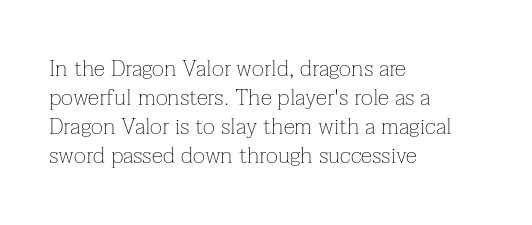
Q: Is the text bold? A: No.
Q: Is the text italic (slanted)? A: No, it is upright.
Q: Is the text underlined? A: No.
Q: How is the paragraph aligned? A: Left-aligned.
Q: Is the spacing between letters normal or unusually wide? A: Normal.
Q: Is the spacing between lines tight, normal or loose? A: Normal.
